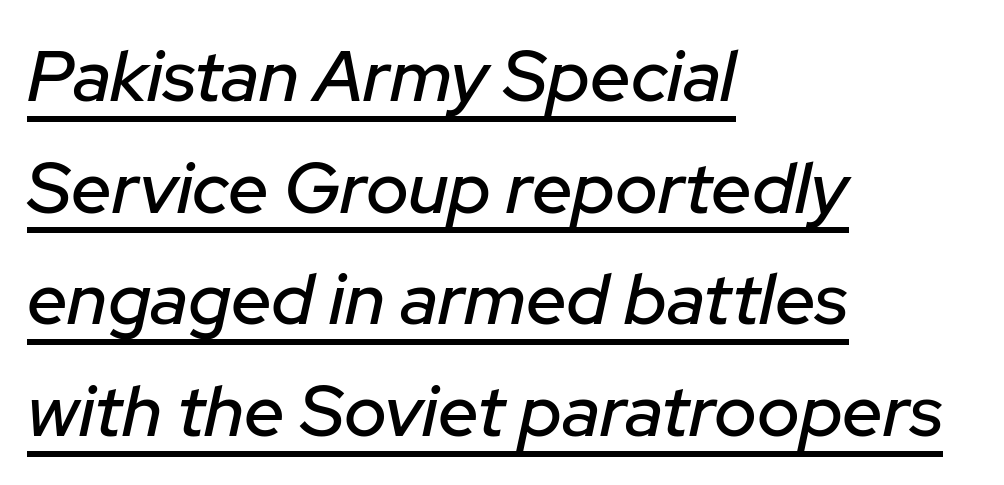
The image shows 72 px text type, italic (leaning right); set left-aligned, normal line spacing (1.55x), normal letter spacing, underlined; low stroke contrast and a medium x-height.
